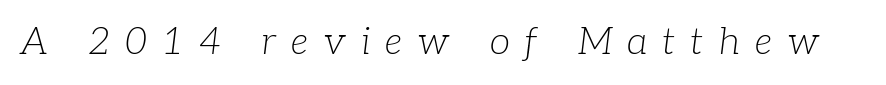
The image shows 37 px light serif type, italic (leaning right); set unusually wide letter spacing (+0.41 em), not underlined; low stroke contrast and a medium x-height.
